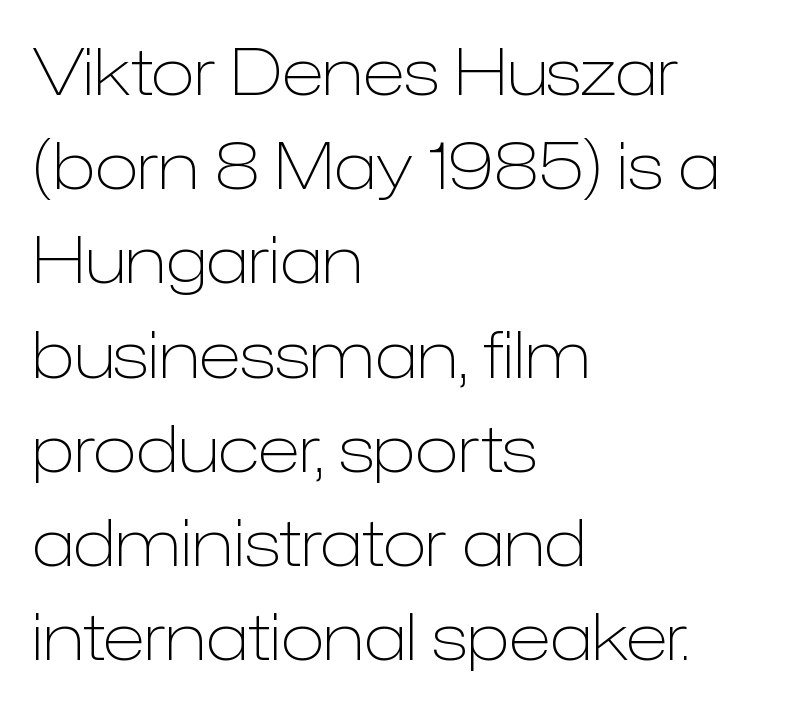
Q: Is the text bold? A: No.
Q: Is the text italic (slanted)? A: No, it is upright.
Q: Is the typeface a serif or a sans-serif typeface? A: Sans-serif.
Q: Is the text underlined? A: No.
Q: How is the paragraph aligned? A: Left-aligned.
Q: Is the spacing between letters normal or unusually wide? A: Normal.
Q: Is the spacing between lines tight, normal or loose? A: Normal.
Q: Width (condensed, normal, or wide)? A: Normal.
Q: Stroke contrast? A: Low.
Q: x-height? A: Medium.
Q: Monospaced? A: No.
